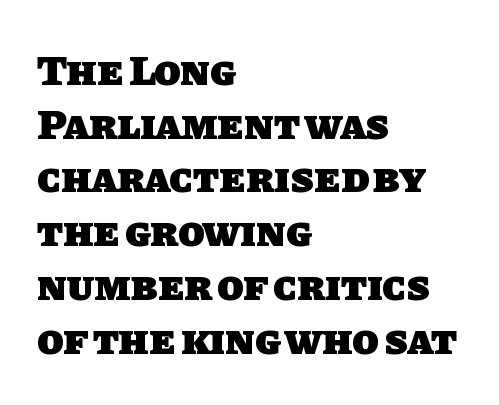
{"serif": "no", "bold": "yes", "weight": "heavy", "width": "normal", "stroke_contrast": "low", "x_height": "large", "monospaced": "no", "underline": "no", "align": "left", "line_spacing": "normal", "line_spacing_ratio": 1.25, "letter_spacing": "normal", "letter_spacing_em": 0.0, "glyph_px": 43}
